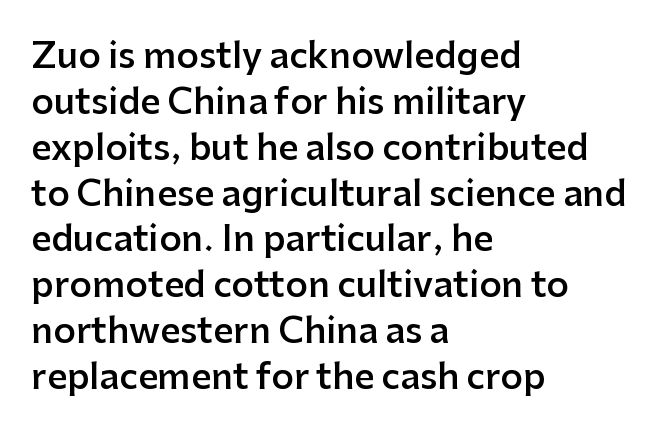
Q: Is the text bold? A: Semi-bold.
Q: Is the text italic (slanted)? A: No, it is upright.
Q: Is the typeface a serif or a sans-serif typeface? A: Sans-serif.
Q: Is the text underlined? A: No.
Q: How is the paragraph aligned? A: Left-aligned.
Q: Is the spacing between letters normal or unusually wide? A: Normal.
Q: Is the spacing between lines tight, normal or loose? A: Normal.
Q: Width (condensed, normal, or wide)? A: Normal.
Q: Stroke contrast? A: Low.
Q: x-height? A: Medium.
Q: Monospaced? A: No.
